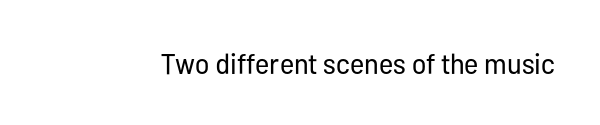
Does the type have serifs? No, each stem ends abruptly. The letters advance in unequal steps, a hallmark of proportional type. On a weight scale, this lands at 450 or below. Inter-character spacing is left at the font's built-in metrics. The space beneath each line is pristine and unruled. Posture: vertical.
